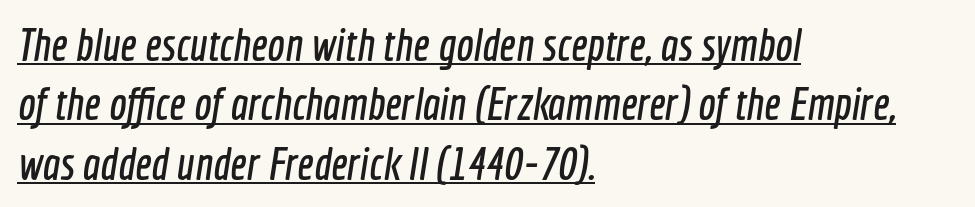
Q: Is the typeface a serif or a sans-serif typeface? A: Sans-serif.
Q: Is the text underlined? A: Yes.
Q: How is the paragraph aligned? A: Left-aligned.
Q: Is the spacing between letters normal or unusually wide? A: Normal.
Q: Is the spacing between lines tight, normal or loose? A: Normal.
Q: Width (condensed, normal, or wide)? A: Condensed.
Q: x-height? A: Medium.
Q: Monospaced? A: No.
